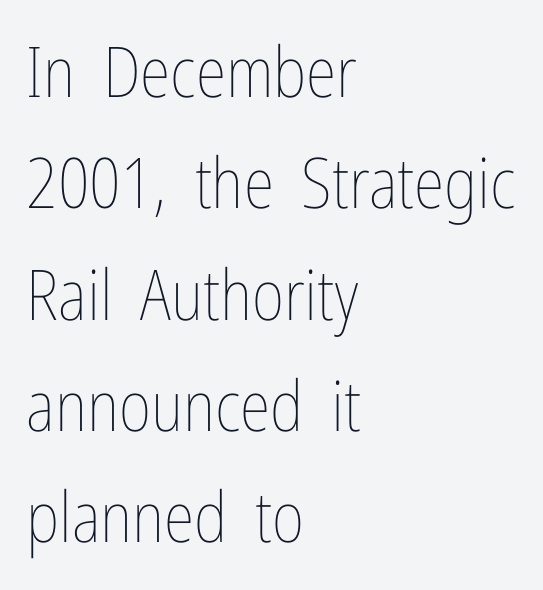
The image shows 70 px thin, condensed type, upright; set left-aligned, normal line spacing (1.59x), normal letter spacing, not underlined; low stroke contrast and a medium x-height.
